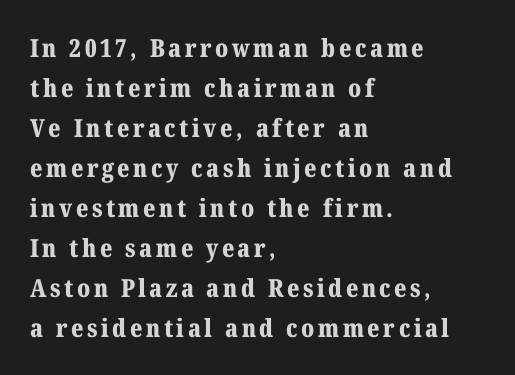
Q: Is the text bold? A: Yes.
Q: Is the text italic (slanted)? A: No, it is upright.
Q: Is the text underlined? A: No.
Q: How is the paragraph aligned? A: Left-aligned.
Q: Is the spacing between lines tight, normal or loose? A: Normal.
